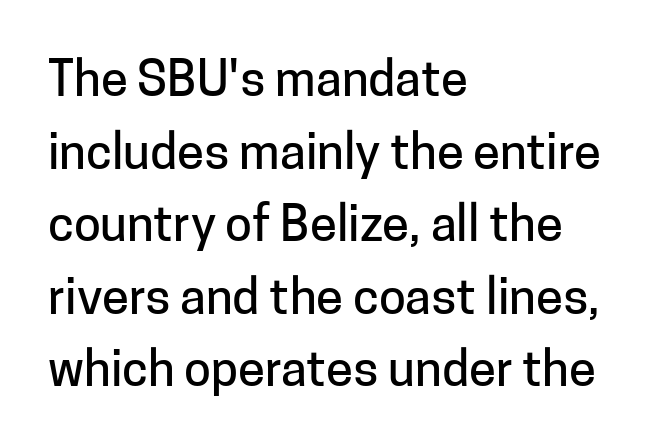
The image shows 49 px sans-serif type, upright; set left-aligned, normal line spacing (1.48x), normal letter spacing, not underlined; low stroke contrast and a medium x-height.
